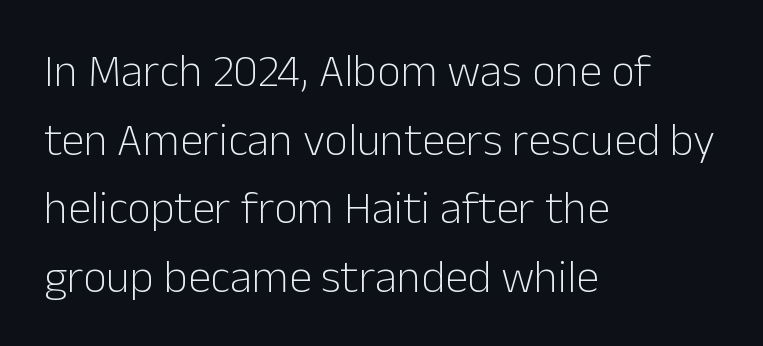
Ordinary non-slanted type is in use. Typographically, this falls in the sans-serif category. Plain, unruled lines of type. Character widths vary here, with narrow letters taking less room than wide ones.
